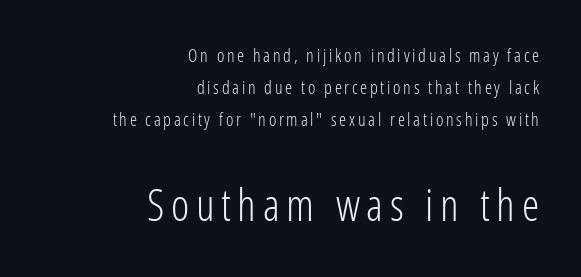
The passage shown is typed in a proportional face where columns would drift. The strokes are not fattened; the text isn't bold. Characters remain perfectly vertical along every line. Letterform terminals end flat and unadorned throughout the passage.
